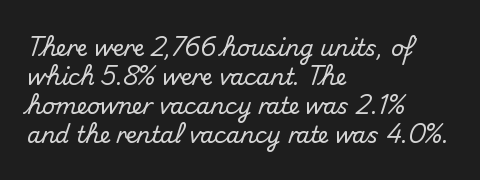
The horizontal fit of the characters is conventional and even. These lines are set flush left with a ragged right edge. Glance below the letters and you will spot only blank space.
